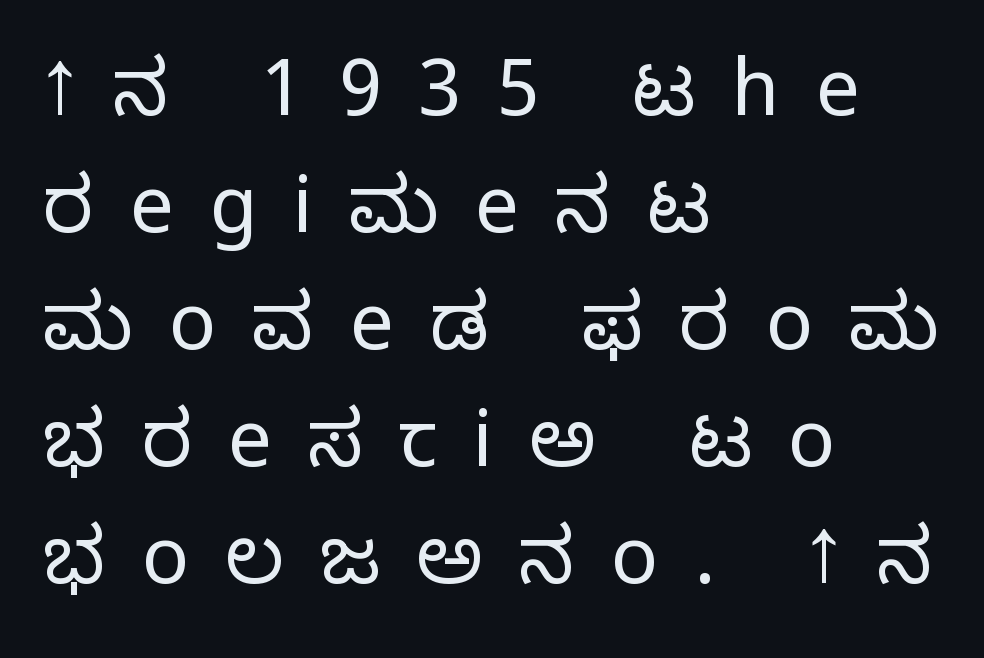
The image shows 78 px light sans-serif type, upright; set left-aligned, normal line spacing (1.5x), unusually wide letter spacing (+0.46 em), not underlined; low stroke contrast and a medium x-height.
